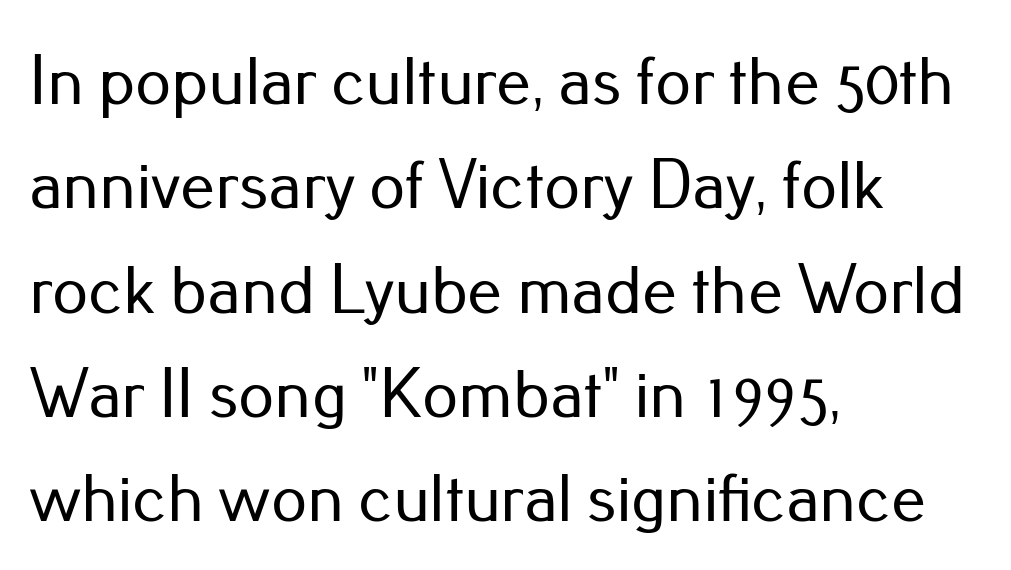
Honestly, the letter spacing is just normal — you wouldn't notice it. In terms of letterform style, serifs are entirely absent. This sample has the flowing, uneven cadence of proportional lettering. Notice how the stems are strictly vertical — no italics here. Students, observe: this is what conventionally led text looks like. The gap between lines stays unmarked.
